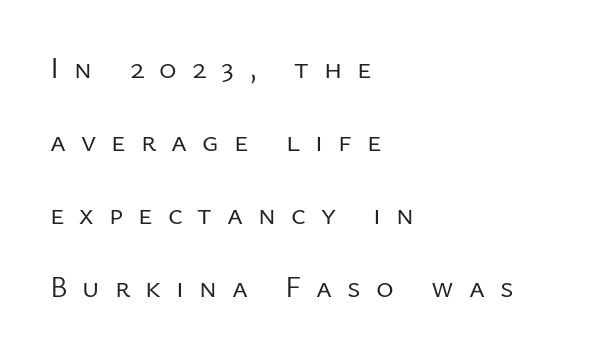
Think of a printed novel: that variable character pitch is what you see here. Teacher's note: observe the even left margin — that is flush-left alignment. If you measured baseline to baseline, you'd find a long distance. Each stroke keeps to a modest, everyday thickness or less. Regarding serifs, this sample does without them. Words appear elongated and porous because spacing is wide.
